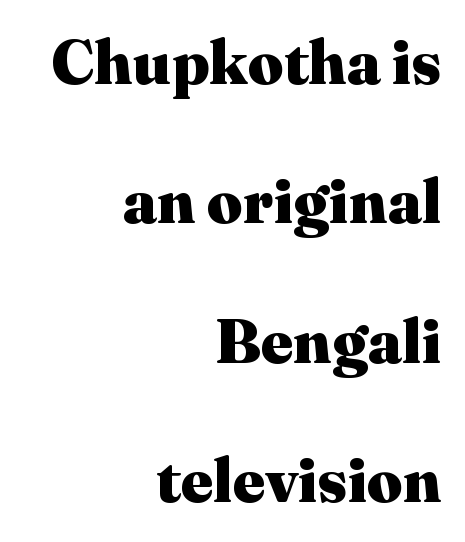
{"serif": "yes", "italic": "no", "bold": "yes", "weight": "heavy", "width": "normal", "stroke_contrast": "medium", "x_height": "medium", "monospaced": "no", "underline": "no", "align": "right", "line_spacing": "loose", "line_spacing_ratio": 2.25, "letter_spacing": "normal", "letter_spacing_em": 0.0, "glyph_px": 62}
